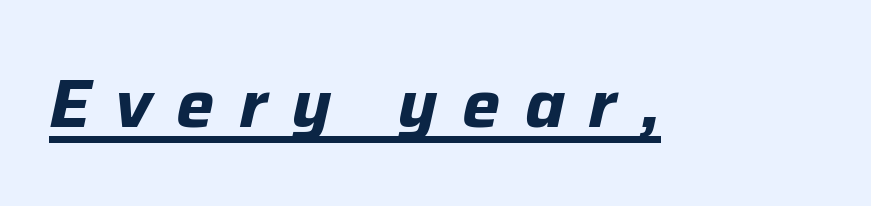
The image shows 68 px bold type, italic (leaning right); set unusually wide letter spacing (+0.35 em), underlined; low stroke contrast and a medium x-height.
